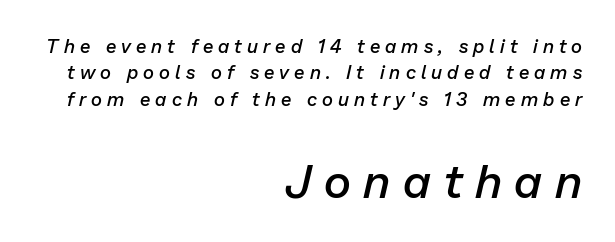
Q: Is the text bold? A: Semi-bold.
Q: Is the text italic (slanted)? A: Yes, it leans right by about 13 degrees.
Q: Is the text underlined? A: No.
Q: How is the paragraph aligned? A: Right-aligned.
Q: Is the spacing between letters normal or unusually wide? A: Unusually wide.
Q: Is the spacing between lines tight, normal or loose? A: Normal.
Q: Which block of text is set in a larger size, the first (top) or the second (bottom)? A: The second (bottom) one.
Q: Width (condensed, normal, or wide)? A: Normal.
Q: Stroke contrast? A: Low.
Q: x-height? A: Medium.
Q: Monospaced? A: No.
